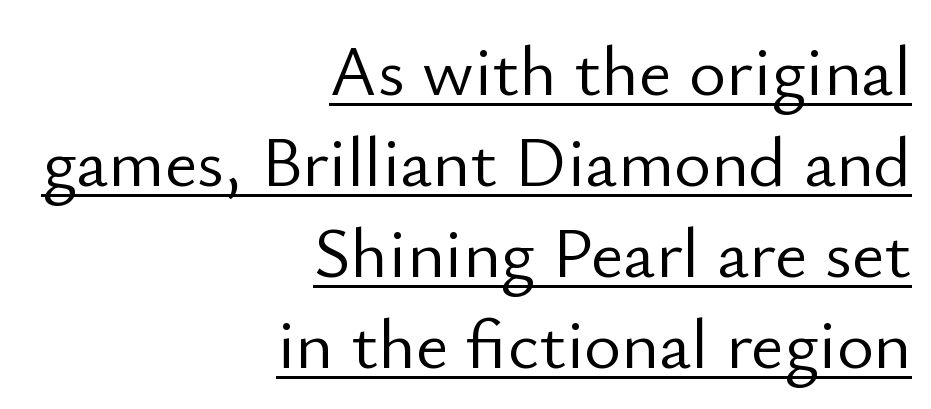
On a weight scale, this lands at 450 or below. Are there feet on the stems? There aren't — it's a sans. The passage shown has conventional tracking throughout. This sample carries an underscore along the baseline area.
